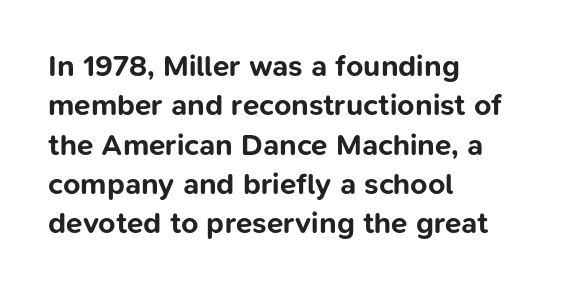
{"serif": "no", "italic": "no", "bold": "yes", "weight": "bold", "width": "normal", "stroke_contrast": "low", "x_height": "medium", "monospaced": "no", "underline": "no", "align": "left", "line_spacing": "normal", "line_spacing_ratio": 1.31, "letter_spacing": "normal", "letter_spacing_em": 0.0, "glyph_px": 30}
